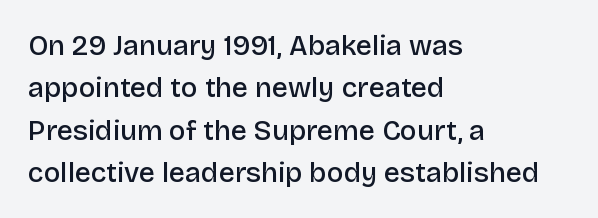
The passage shown stacks its lines at a standard gap. The lines are quadded left. The gaps between neighbouring characters are ordinary and unremarkable. Weight: semibold (demi). The face used here is proportionally spaced, like ordinary book or web type. The typography opts for an upright posture over an oblique one.
